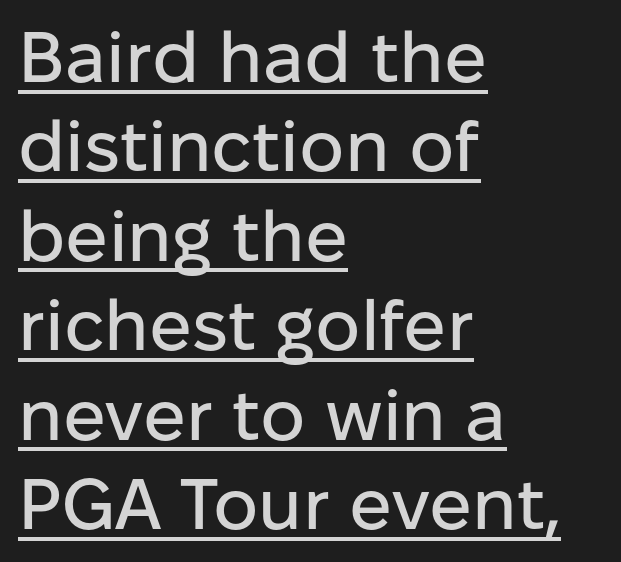
Q: Is the text italic (slanted)? A: No, it is upright.
Q: Is the typeface a serif or a sans-serif typeface? A: Sans-serif.
Q: Is the text underlined? A: Yes.
Q: How is the paragraph aligned? A: Left-aligned.
Q: Is the spacing between letters normal or unusually wide? A: Normal.
Q: Is the spacing between lines tight, normal or loose? A: Normal.
Q: Width (condensed, normal, or wide)? A: Normal.
Q: Stroke contrast? A: Low.
Q: x-height? A: Medium.
Q: Monospaced? A: No.
